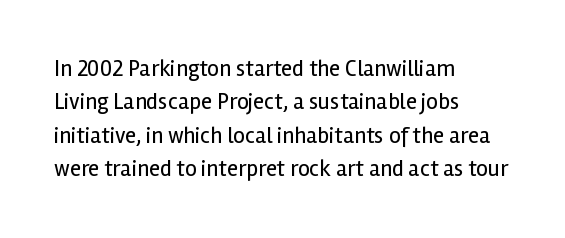
The image shows 23 px text type, upright; set left-aligned, normal line spacing (1.45x), normal letter spacing, not underlined.
